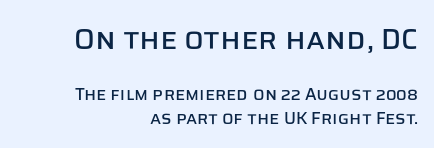
Q: Is the text italic (slanted)? A: No, it is upright.
Q: Is the typeface a serif or a sans-serif typeface? A: Sans-serif.
Q: Is the text underlined? A: No.
Q: How is the paragraph aligned? A: Right-aligned.
Q: Is the spacing between letters normal or unusually wide? A: Normal.
Q: Is the spacing between lines tight, normal or loose? A: Normal.
Q: Which block of text is set in a larger size, the first (top) or the second (bottom)? A: The first (top) one.
Q: Width (condensed, normal, or wide)? A: Normal.
Q: Stroke contrast? A: Low.
Q: x-height? A: Large.
Q: Monospaced? A: No.
